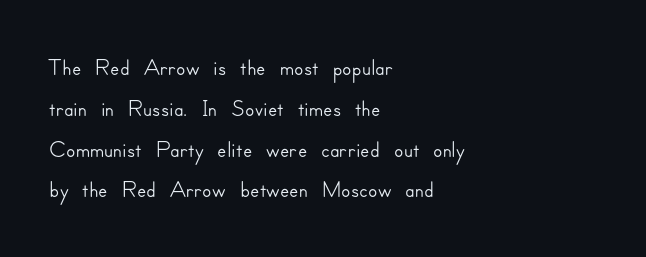
{"serif": "no", "italic": "no", "width": "normal", "stroke_contrast": "low", "x_height": "small", "monospaced": "no", "underline": "no", "align": "left", "line_spacing_ratio": 1.2, "letter_spacing": "normal", "letter_spacing_em": 0.0, "glyph_px": 34}
